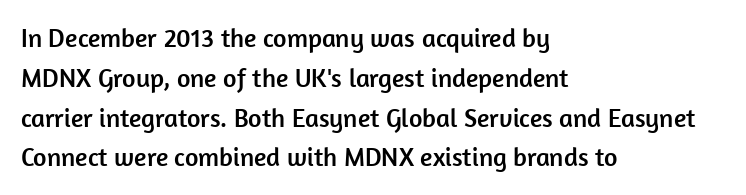
The image shows 26 px text type, upright; set left-aligned, normal line spacing (1.53x), normal letter spacing, not underlined.
